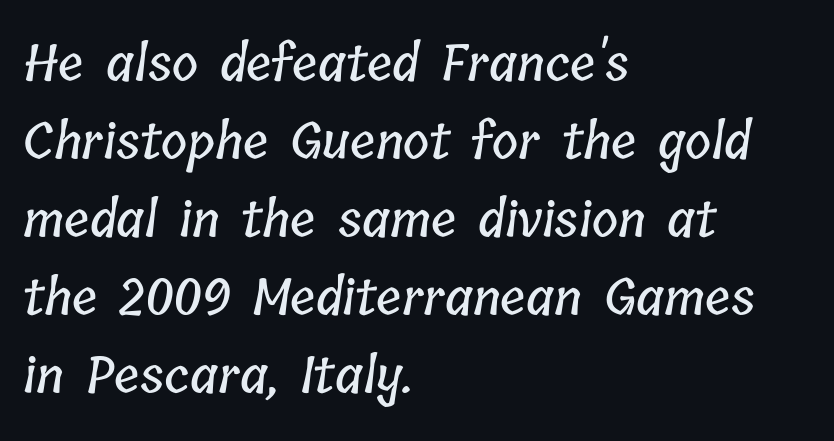
Q: Is the text underlined? A: No.
Q: How is the paragraph aligned? A: Left-aligned.
Q: Is the spacing between letters normal or unusually wide? A: Normal.
Q: Is the spacing between lines tight, normal or loose? A: Normal.
Q: Width (condensed, normal, or wide)? A: Condensed.
Q: Stroke contrast? A: Low.
Q: x-height? A: Medium.
Q: Monospaced? A: No.
